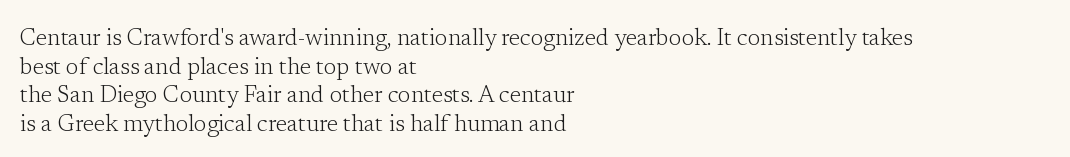
{"italic": "no", "bold": "no", "underline": "no", "align": "left", "line_spacing_ratio": 1.24, "letter_spacing": "normal", "letter_spacing_em": 0.0, "glyph_px": 23}
